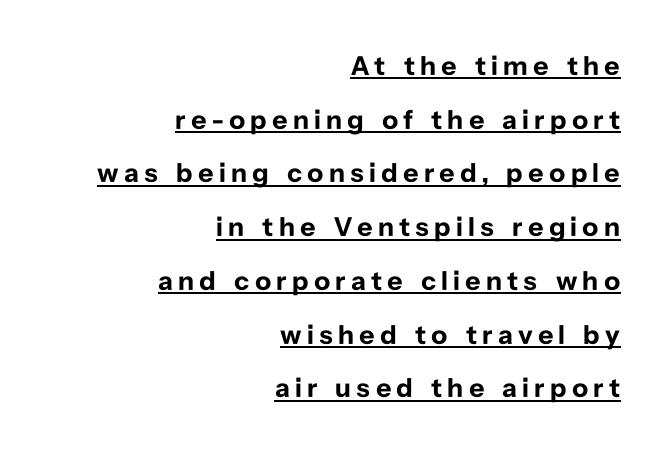
In designer terms, the underline attribute is active on this setting. Thick stems and heavy bowls — unmistakably bold. These lines stack with their right ends in a neat column. Nope, not italic — everything's standing straight.
